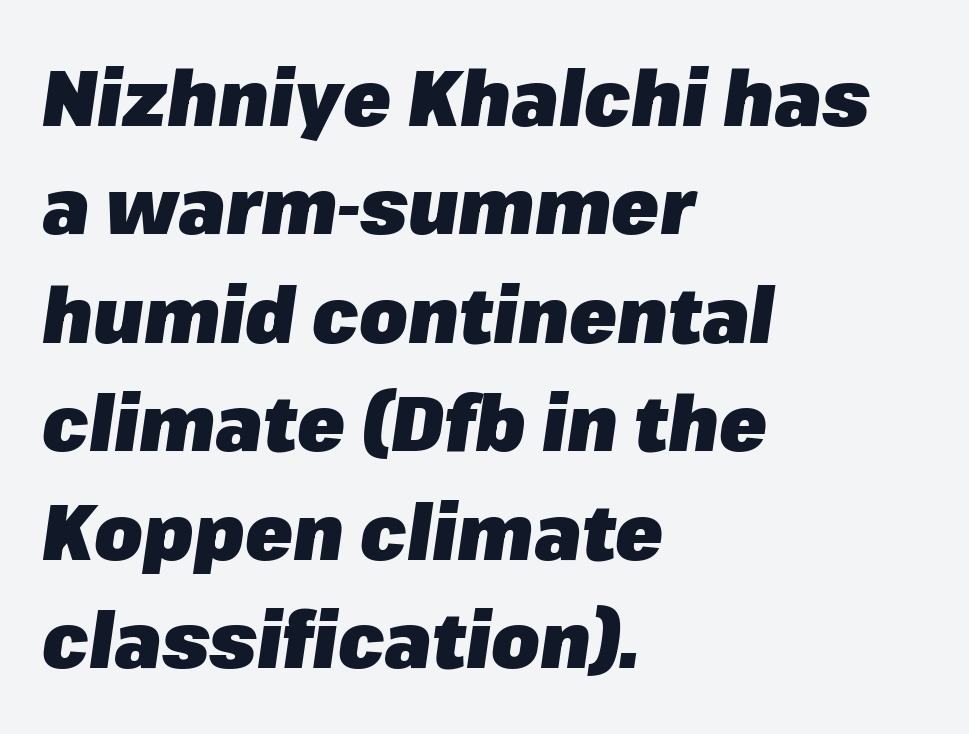
The image shows 78 px heavy type, italic (leaning right); set left-aligned, normal line spacing (1.39x), normal letter spacing, not underlined; low stroke contrast and a medium x-height.
